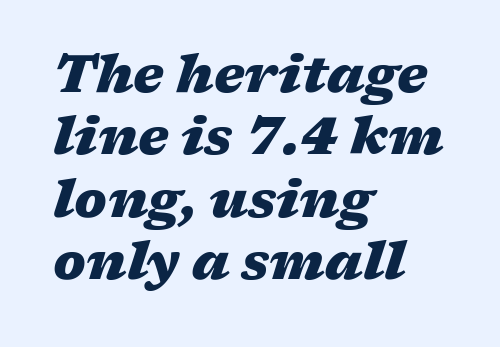
{"italic": "yes", "lean": "right", "slant_degrees": 17, "bold": "yes", "weight": "heavy", "width": "wide", "stroke_contrast": "medium", "x_height": "medium", "monospaced": "no", "underline": "no", "align": "left", "line_spacing_ratio": 1.2, "letter_spacing": "normal", "letter_spacing_em": 0.0, "glyph_px": 52}
